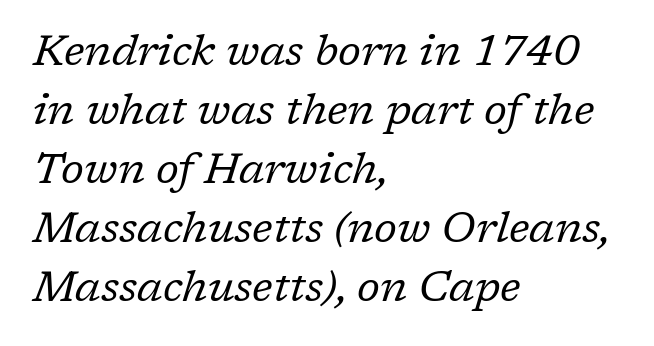
The image shows 43 px regular-weight serif type, italic (leaning right); set left-aligned, normal line spacing (1.37x), normal letter spacing, not underlined; low stroke contrast and a medium x-height.
